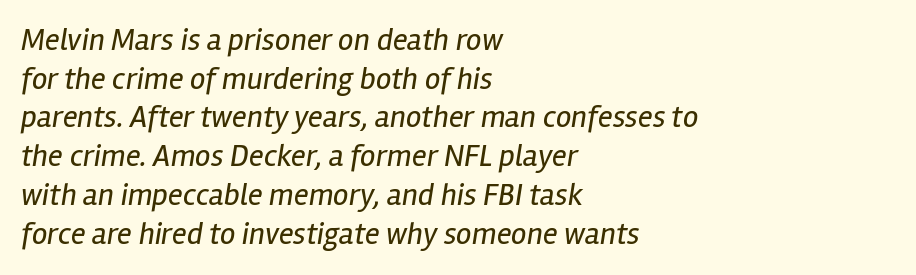
The image shows 31 px regular-weight, condensed type, italic (leaning right); set left-aligned, normal line spacing (1.25x), normal letter spacing, not underlined; low stroke contrast and a medium x-height.
